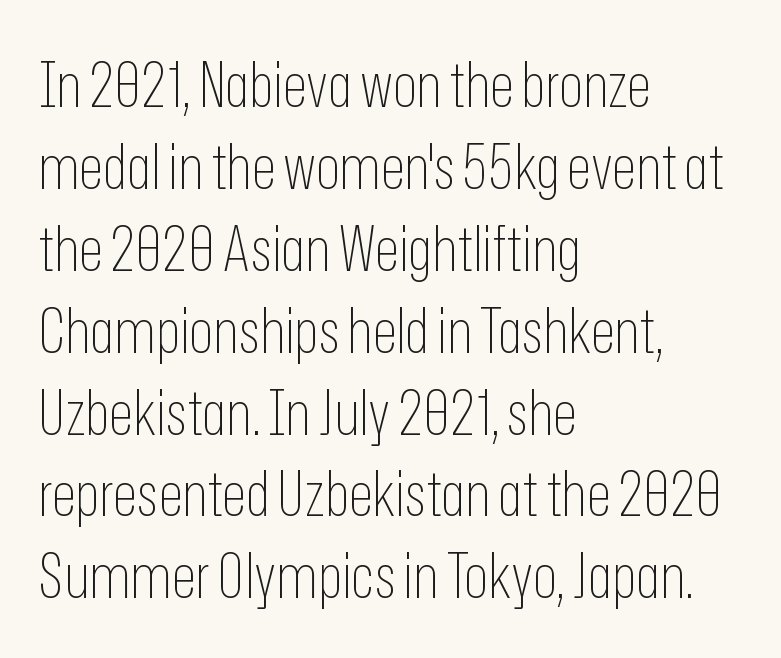
The image shows 63 px thin, condensed sans-serif type, upright; set left-aligned, normal line spacing (1.3x), normal letter spacing, not underlined; low stroke contrast and a medium x-height.
